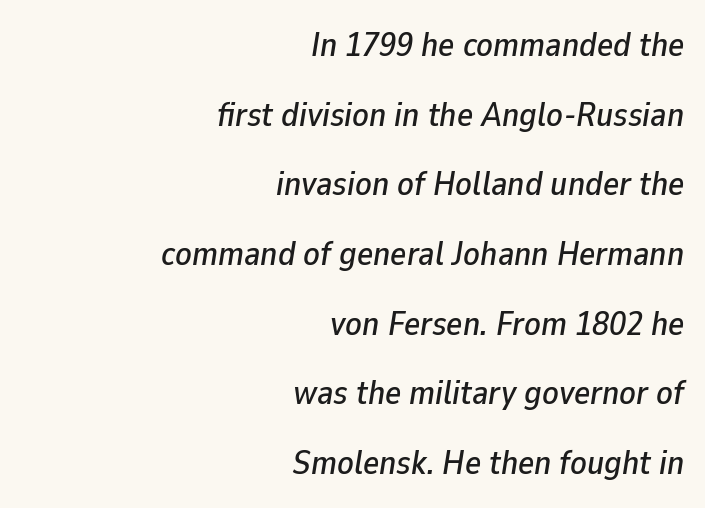
{"italic": "yes", "lean": "right", "slant_degrees": 9, "width": "normal", "stroke_contrast": "low", "x_height": "medium", "monospaced": "no", "underline": "no", "align": "right", "line_spacing": "loose", "line_spacing_ratio": 2.05, "letter_spacing": "normal", "letter_spacing_em": 0.0, "glyph_px": 34}
